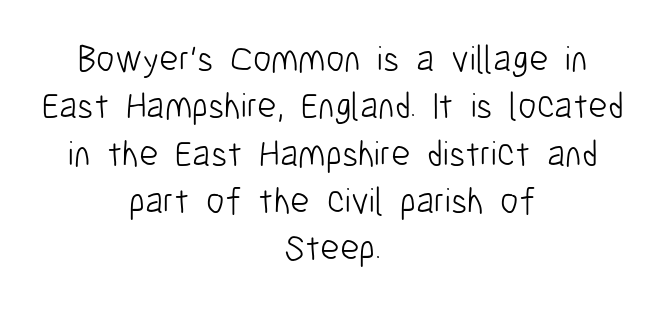
The specimen reads as upright at a glance. What kind of face is this? One without serifs — a sans. Both edges are ragged and mirror each other, which tells us the setting is centered. The tracking reads as untouched default to a designer's eye. The vertical gap from one line to the next is medium.
